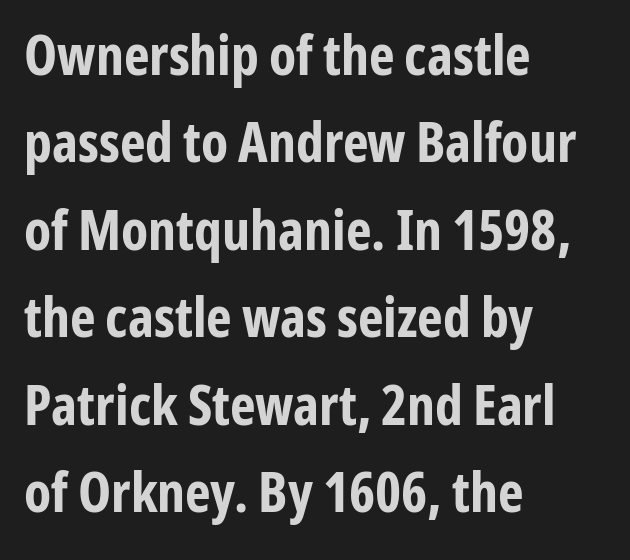
The image shows 55 px bold, condensed sans-serif type, upright; set left-aligned, normal line spacing (1.59x), normal letter spacing, not underlined; low stroke contrast and a medium x-height.
